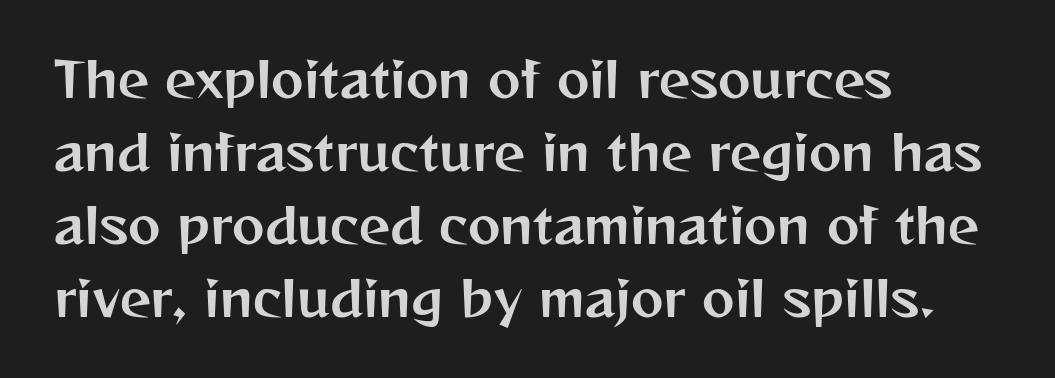
There is no visible air inserted between adjacent glyphs. The paragraph has a hard left edge and a soft right edge. You can tell it's not italic because the verticals are truly vertical. Character widths vary here, with narrow letters taking less room than wide ones. No word sits above an underline. To sum up the face: it is a sans, with no serifs.
